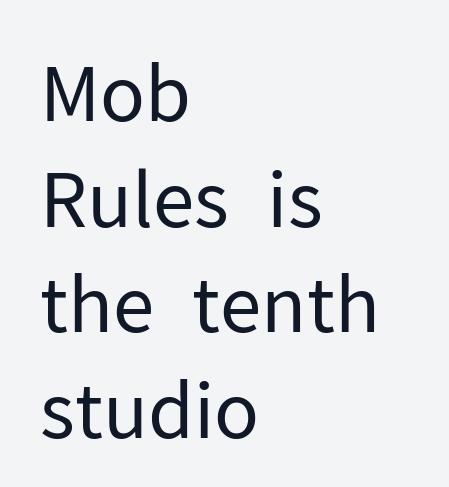
The image shows 76 px regular-weight sans-serif type, upright; set left-aligned, normal line spacing (1.39x), normal letter spacing, not underlined; low stroke contrast and a medium x-height.
